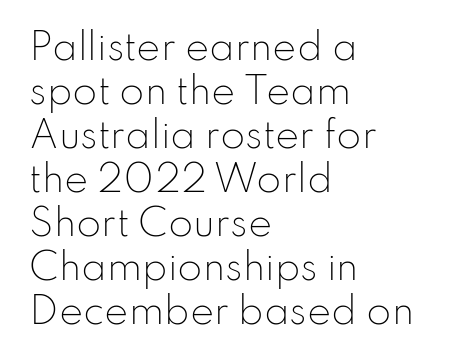
The image shows 36 px light sans-serif type, upright; set left-aligned, line spacing 1.22x, normal letter spacing, not underlined; low stroke contrast and a small x-height.
